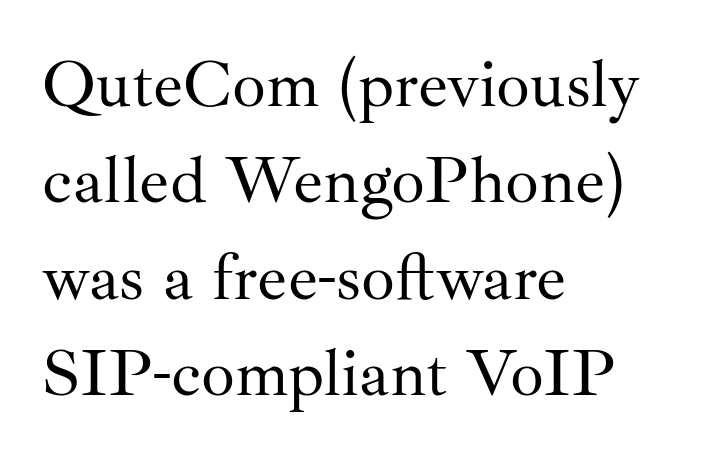
The image shows 67 px regular-weight serif type, upright; set left-aligned, normal line spacing (1.44x), normal letter spacing, not underlined; medium stroke contrast and a small x-height.
